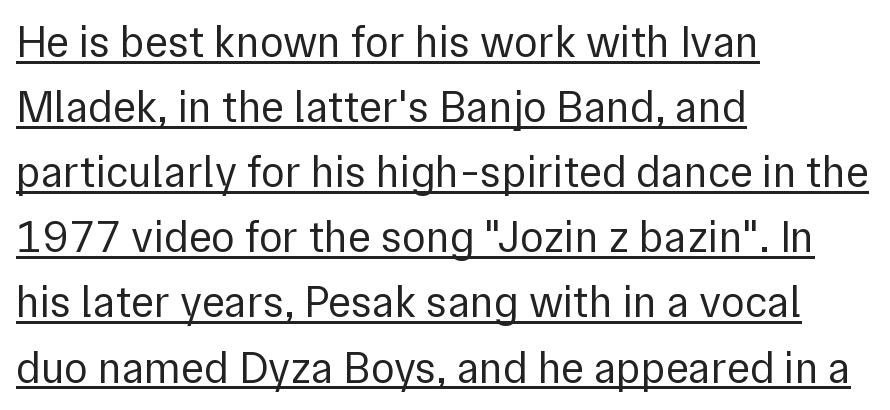
The image shows 44 px regular-weight sans-serif type, upright; set left-aligned, normal line spacing (1.48x), normal letter spacing, underlined; low stroke contrast and a medium x-height.
